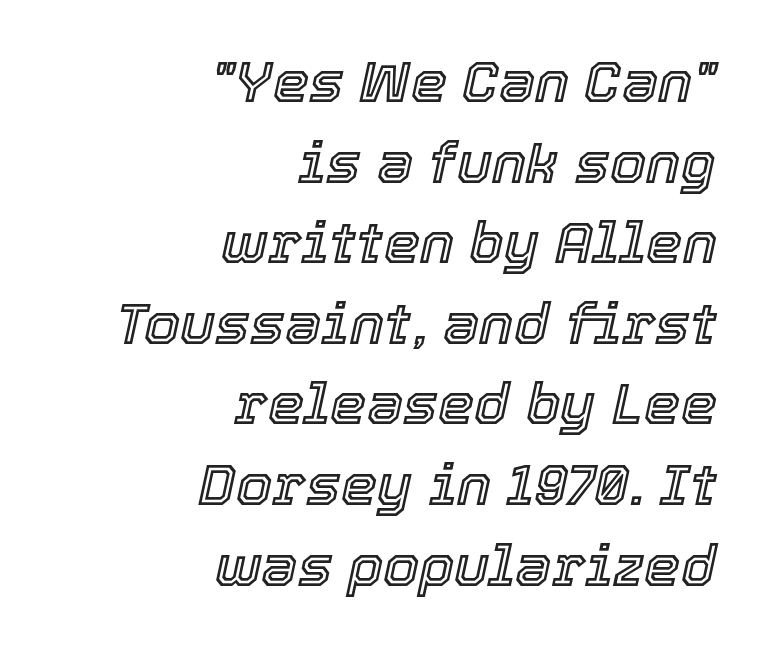
The image shows 58 px text type, italic (leaning right); set right-aligned, normal line spacing (1.39x), normal letter spacing, not underlined; a medium x-height.
